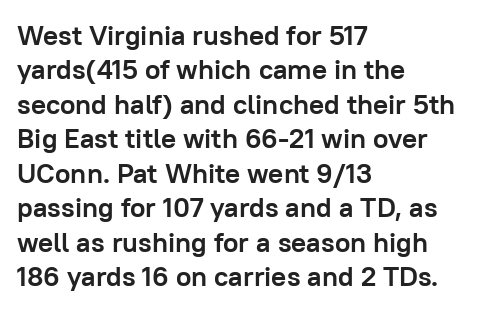
Q: Is the text bold? A: Yes.
Q: Is the text italic (slanted)? A: No, it is upright.
Q: Is the typeface a serif or a sans-serif typeface? A: Sans-serif.
Q: Is the text underlined? A: No.
Q: How is the paragraph aligned? A: Left-aligned.
Q: Is the spacing between letters normal or unusually wide? A: Normal.
Q: Width (condensed, normal, or wide)? A: Normal.
Q: Stroke contrast? A: Low.
Q: x-height? A: Medium.
Q: Monospaced? A: No.
